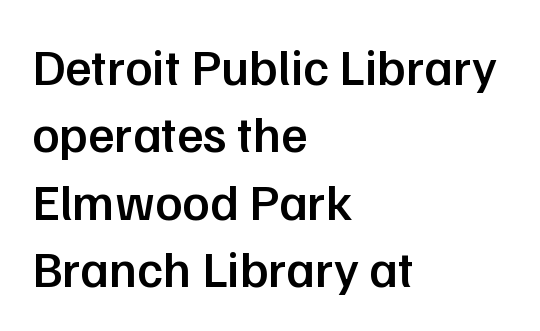
The image shows 51 px semibold sans-serif type, upright; set left-aligned, normal line spacing (1.32x), normal letter spacing, not underlined; low stroke contrast and a medium x-height.
